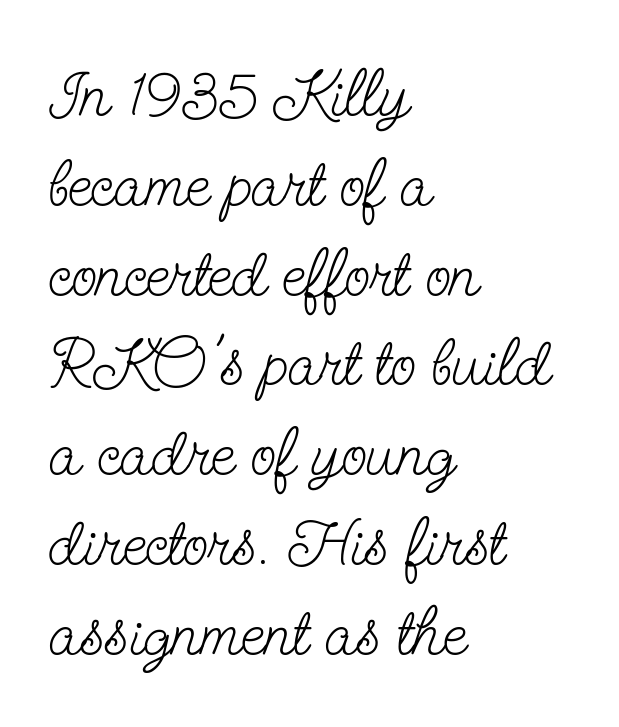
{"serif": "yes", "bold": "no", "weight": "light", "width": "condensed", "stroke_contrast": "low", "x_height": "small", "monospaced": "no", "underline": "no", "align": "left", "line_spacing": "normal", "line_spacing_ratio": 1.34, "letter_spacing": "normal", "letter_spacing_em": 0.0, "glyph_px": 67}
